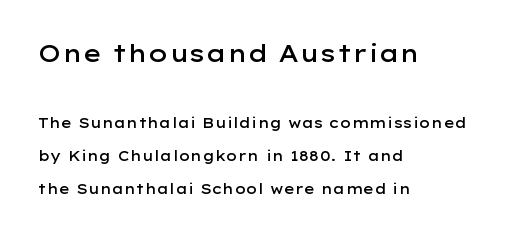
Each word holds together tightly as a unit, with standard inter-letter gaps. Widely set lines give the paragraph a tall, airy silhouette. This is roman type, the default non-slanted kind. Left-aligned paragraph, ragged on the right.
